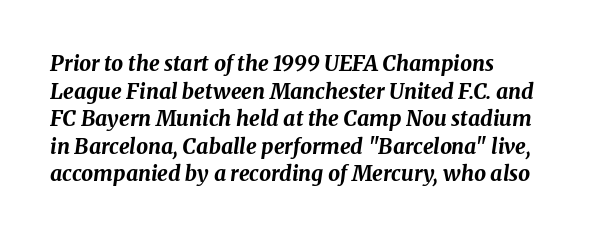
{"italic": "yes", "lean": "right", "slant_degrees": 8, "bold": "yes", "underline": "no", "align": "left", "line_spacing": "normal", "line_spacing_ratio": 1.31, "letter_spacing": "normal", "letter_spacing_em": 0.0, "glyph_px": 21}
